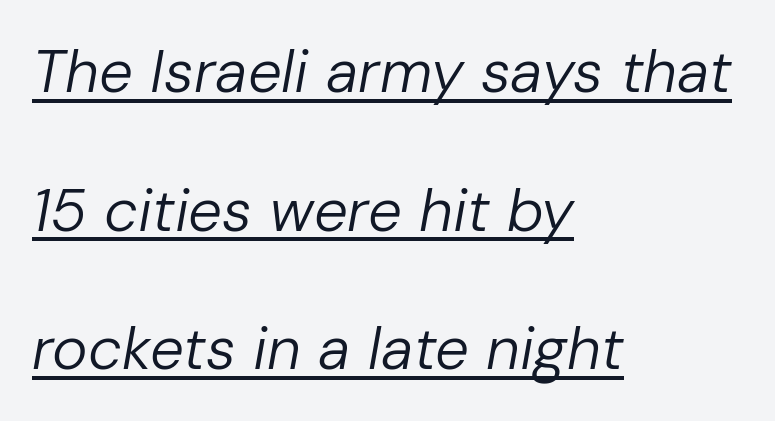
The image shows 60 px regular-weight type, italic (leaning right); set left-aligned, loose line spacing (2.31x), normal letter spacing, underlined; low stroke contrast and a medium x-height.
